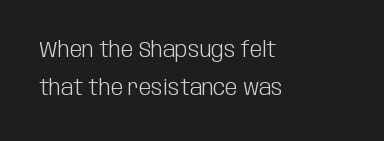
You could call the tracking neutral — neither tight nor loose. The zone under the glyphs is completely vacant. Every character sits straight up, as roman type does. Stroke mass is kept to a normal reading level or below. The passage is arranged the way most books set body copy — flush left.
